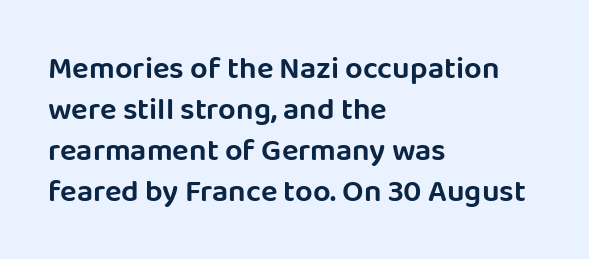
The type sits square on the baseline with zero lean. Check the space under the baseline: it is left empty. This rendering leaves character spacing at its baseline value. The lines sit at an ordinary, default distance from one another. Think of a printed novel: that variable character pitch is what you see here. Grotesque or geometric, the face here clearly has no serifs.
